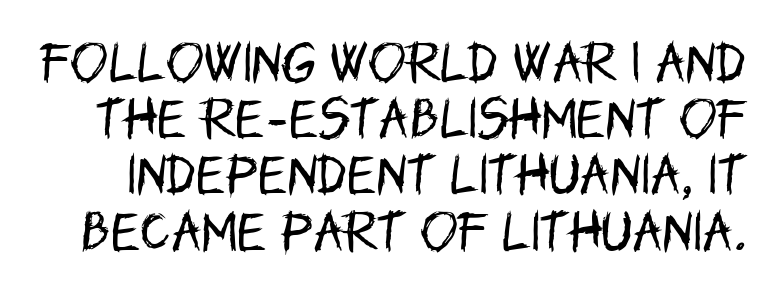
{"serif": "no", "italic": "no", "bold": "no", "weight": "regular", "width": "condensed", "stroke_contrast": "low", "x_height": "large", "monospaced": "no", "underline": "no", "line_spacing": "normal", "line_spacing_ratio": 1.25, "letter_spacing": "normal", "letter_spacing_em": 0.0, "glyph_px": 45}
